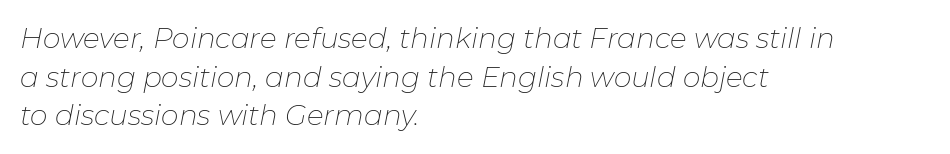
Letter spacing: default. The string is rendered with underlining switched off. Is the type heavy? It reads as light-to-regular instead. Leftover space on each line is placed entirely after the last word.
